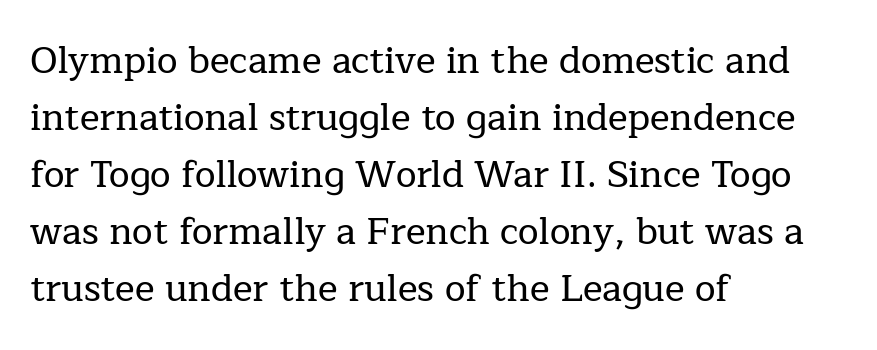
Between one letter and the next there's only the usual sliver of space. The space between consecutive lines is moderate. Typeset ragged right — the left edge is the straight one. In terms of posture, this sample is upright. Any mark beneath the type? The region is blank.
